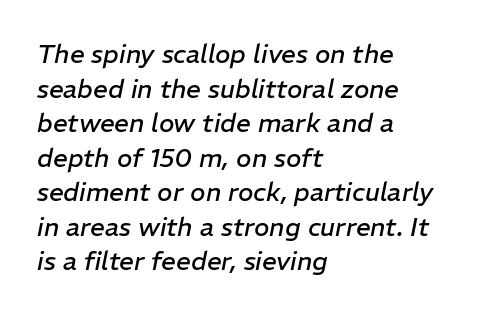
Q: Is the text bold? A: No.
Q: Is the text italic (slanted)? A: Yes, it leans right by about 11 degrees.
Q: Is the text underlined? A: No.
Q: How is the paragraph aligned? A: Left-aligned.
Q: Is the spacing between letters normal or unusually wide? A: Normal.
Q: Is the spacing between lines tight, normal or loose? A: Normal.
